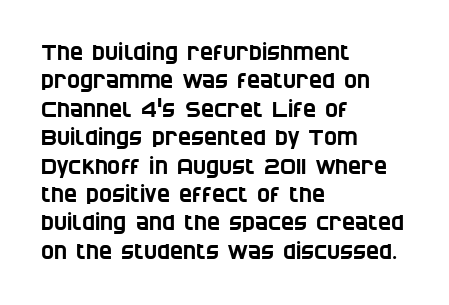
The image shows 22 px text type; set left-aligned, normal line spacing (1.29x), normal letter spacing, not underlined.
